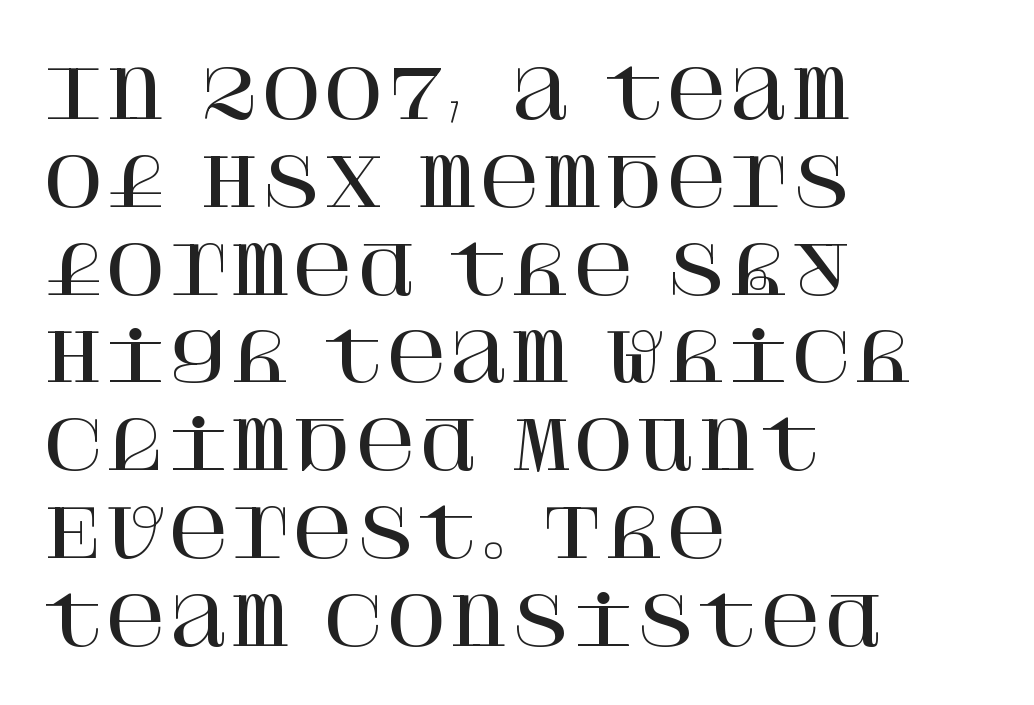
{"serif": "yes", "italic": "no", "width": "normal", "stroke_contrast": "high", "x_height": "large", "underline": "no", "align": "left", "line_spacing": "normal", "line_spacing_ratio": 1.31, "letter_spacing": "normal", "letter_spacing_em": 0.0, "glyph_px": 67}
